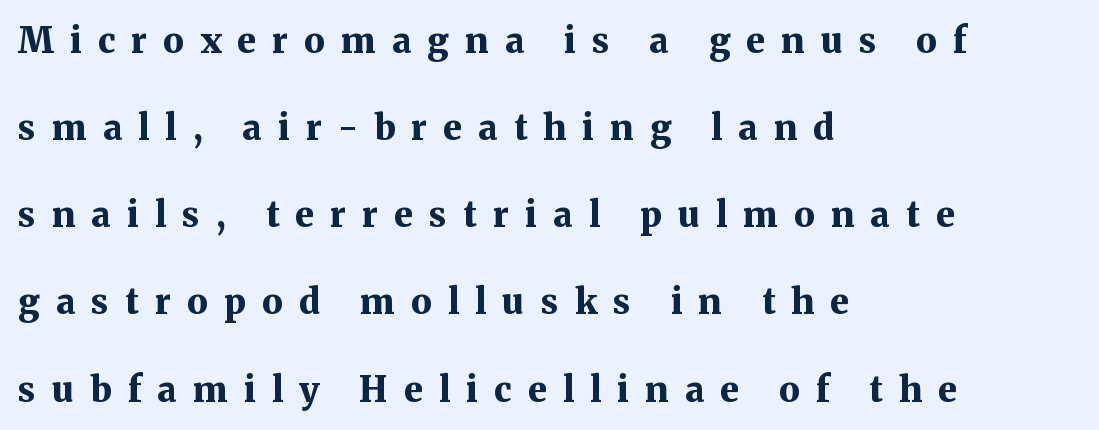
The image shows 35 px bold serif type, upright; set left-aligned, loose line spacing (2.49x), unusually wide letter spacing (+0.46 em), not underlined; medium stroke contrast and a medium x-height.
